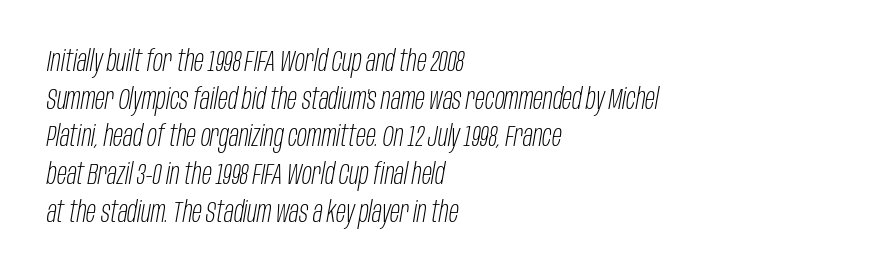
The image shows 29 px light, condensed type, italic (leaning right); set left-aligned, normal line spacing (1.3x), normal letter spacing, not underlined; low stroke contrast and a large x-height.
